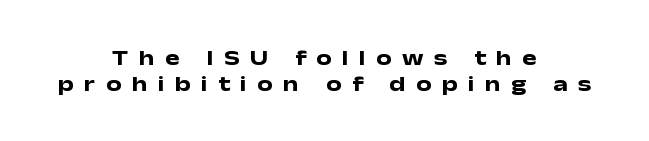
Q: Is the text bold? A: Yes.
Q: Is the text italic (slanted)? A: No, it is upright.
Q: Is the text underlined? A: No.
Q: How is the paragraph aligned? A: Centered.
Q: Is the spacing between letters normal or unusually wide? A: Unusually wide.
